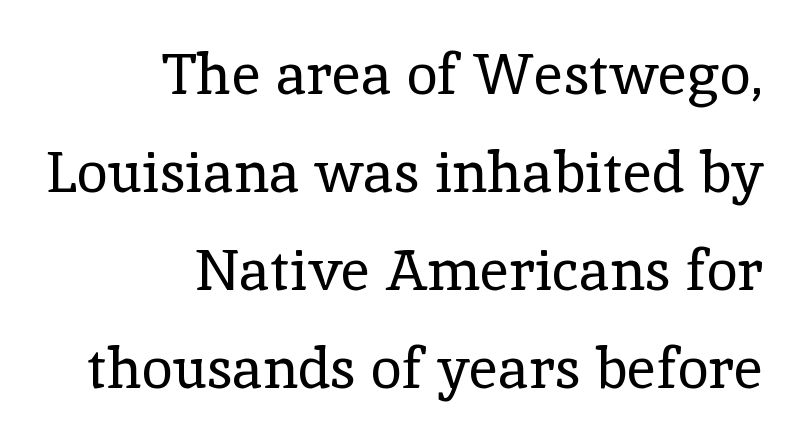
The image shows 57 px regular-weight serif type, upright; set right-aligned, line spacing 1.72x, normal letter spacing, not underlined; a medium x-height.
